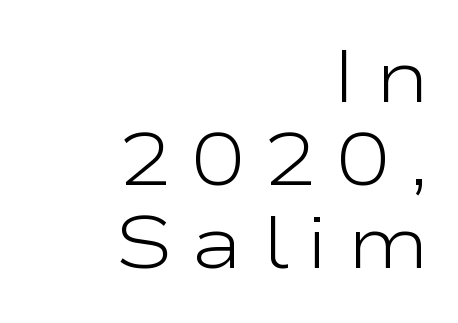
Q: Is the text bold? A: No.
Q: Is the text italic (slanted)? A: No, it is upright.
Q: Is the typeface a serif or a sans-serif typeface? A: Sans-serif.
Q: Is the text underlined? A: No.
Q: How is the paragraph aligned? A: Right-aligned.
Q: Is the spacing between letters normal or unusually wide? A: Unusually wide.
Q: Is the spacing between lines tight, normal or loose? A: Tight.
Q: Width (condensed, normal, or wide)? A: Wide.
Q: Stroke contrast? A: Low.
Q: x-height? A: Medium.
Q: Monospaced? A: No.
